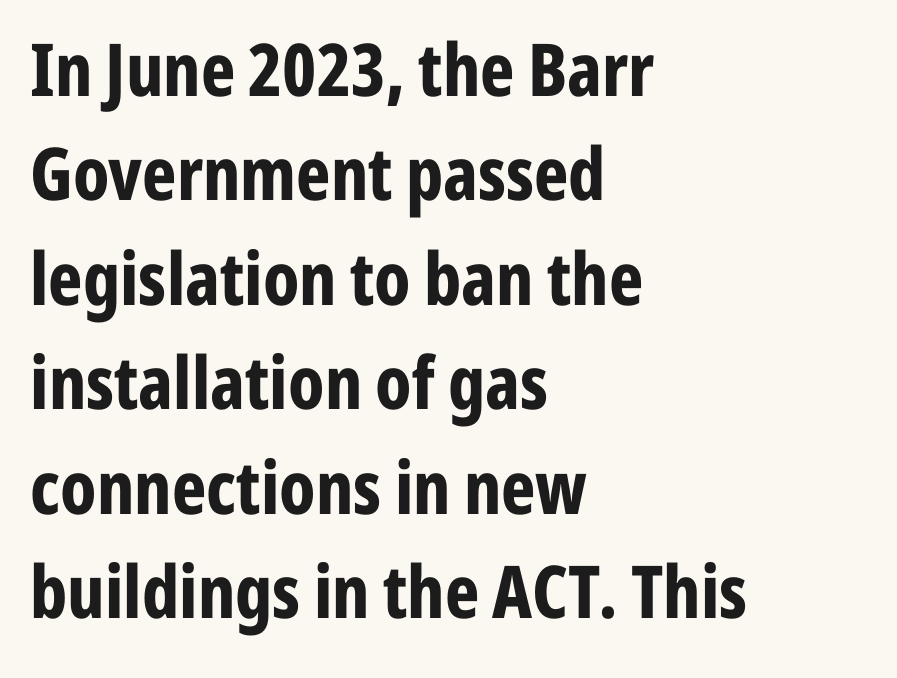
Q: Is the text bold? A: Yes.
Q: Is the text italic (slanted)? A: No, it is upright.
Q: Is the typeface a serif or a sans-serif typeface? A: Sans-serif.
Q: Is the text underlined? A: No.
Q: How is the paragraph aligned? A: Left-aligned.
Q: Is the spacing between letters normal or unusually wide? A: Normal.
Q: Is the spacing between lines tight, normal or loose? A: Normal.
Q: Width (condensed, normal, or wide)? A: Condensed.
Q: Stroke contrast? A: Low.
Q: x-height? A: Medium.
Q: Monospaced? A: No.
